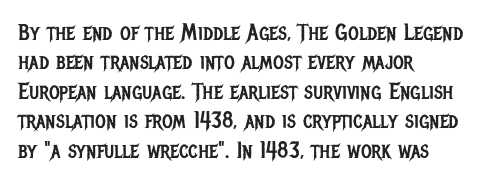
Q: Is the text bold? A: No.
Q: Is the text italic (slanted)? A: No, it is upright.
Q: Is the text underlined? A: No.
Q: How is the paragraph aligned? A: Left-aligned.
Q: Is the spacing between letters normal or unusually wide? A: Normal.
Q: Is the spacing between lines tight, normal or loose? A: Normal.
